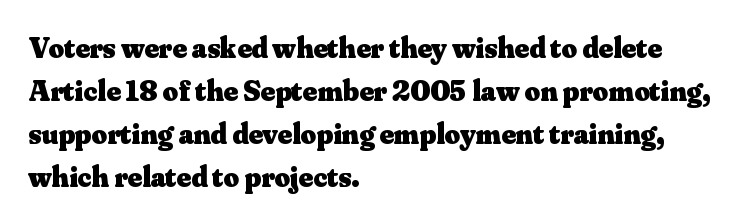
Q: Is the text bold? A: Yes.
Q: Is the text italic (slanted)? A: No, it is upright.
Q: Is the typeface a serif or a sans-serif typeface? A: Serif.
Q: Is the text underlined? A: No.
Q: How is the paragraph aligned? A: Left-aligned.
Q: Is the spacing between letters normal or unusually wide? A: Normal.
Q: Is the spacing between lines tight, normal or loose? A: Normal.
Q: Width (condensed, normal, or wide)? A: Normal.
Q: Stroke contrast? A: Medium.
Q: x-height? A: Small.
Q: Monospaced? A: No.
